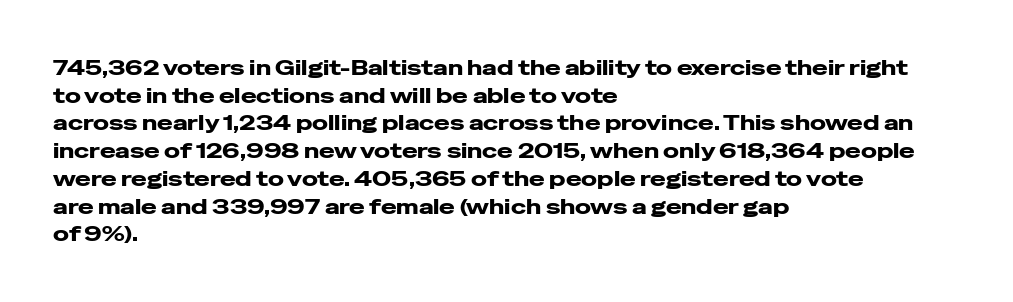
Every character sits straight up, as roman type does. Decoration check: the copy has no underline. A normal amount of white space separates one row of letters from the next. The passage shown has conventional tracking throughout.
